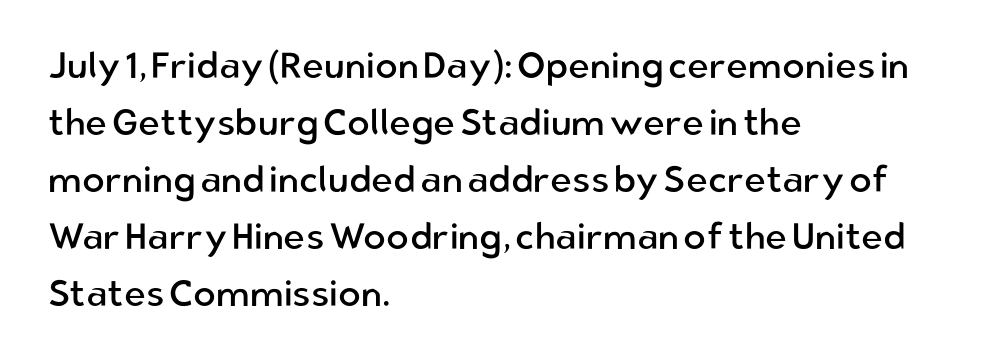
Q: Is the text bold? A: No.
Q: Is the text italic (slanted)? A: No, it is upright.
Q: Is the typeface a serif or a sans-serif typeface? A: Sans-serif.
Q: Is the text underlined? A: No.
Q: How is the paragraph aligned? A: Left-aligned.
Q: Is the spacing between letters normal or unusually wide? A: Normal.
Q: Is the spacing between lines tight, normal or loose? A: Normal.
Q: Width (condensed, normal, or wide)? A: Normal.
Q: Stroke contrast? A: Low.
Q: x-height? A: Medium.
Q: Monospaced? A: No.
